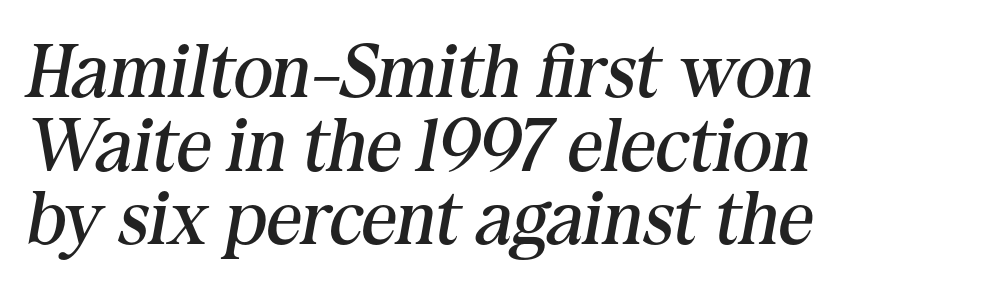
{"serif": "yes", "italic": "yes", "lean": "right", "slant_degrees": 10, "bold": "no", "weight": "regular", "width": "normal", "stroke_contrast": "medium", "x_height": "medium", "monospaced": "no", "underline": "no", "align": "left", "line_spacing": "tight", "line_spacing_ratio": 0.97, "letter_spacing": "normal", "letter_spacing_em": 0.0, "glyph_px": 76}
